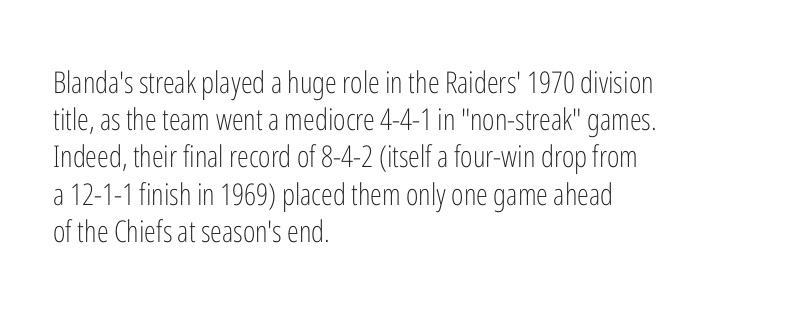
Unmarked baselines from the first word to the last. The passage shown is typeset with a sans-serif family. A typesetter would call this zero additional tracking. The letterforms sit at book weight or below. The lines in this sample share a left origin and differ only in where they stop.
